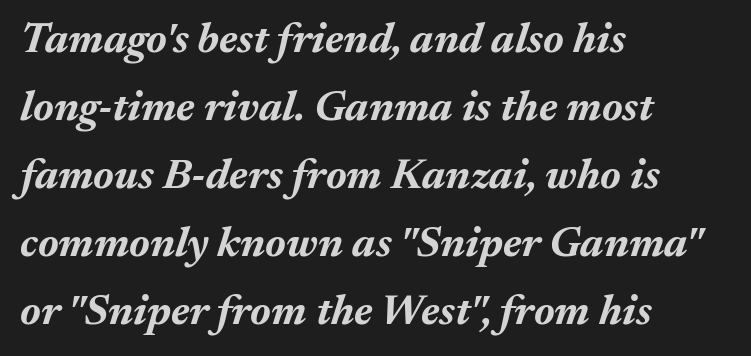
The image shows 43 px bold type, italic (leaning right); set left-aligned, normal line spacing (1.58x), normal letter spacing, not underlined; medium stroke contrast and a medium x-height.
